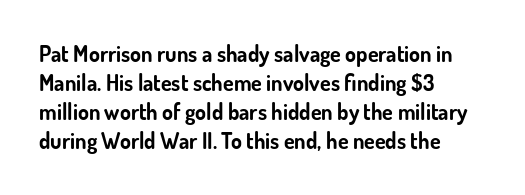
I'd describe the lettering as bold — thick and assertive. Line starts are locked; line ends wander. Nope, not italic — everything's standing straight. Only glyphs here, with clear space below each row.
